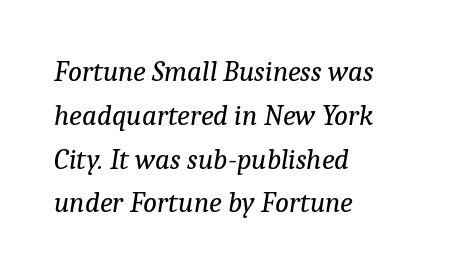
Q: Is the text bold? A: No.
Q: Is the text italic (slanted)? A: Yes, it leans right by about 9 degrees.
Q: Is the typeface a serif or a sans-serif typeface? A: Serif.
Q: Is the text underlined? A: No.
Q: How is the paragraph aligned? A: Left-aligned.
Q: Is the spacing between letters normal or unusually wide? A: Normal.
Q: Is the spacing between lines tight, normal or loose? A: Normal.
Q: Width (condensed, normal, or wide)? A: Normal.
Q: Stroke contrast? A: Low.
Q: x-height? A: Medium.
Q: Monospaced? A: No.
